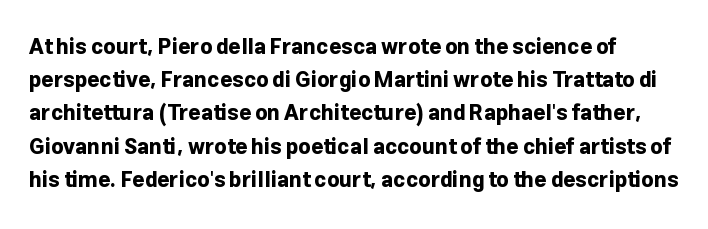
The image shows 21 px bold type, upright; set normal line spacing (1.58x), normal letter spacing, not underlined.
